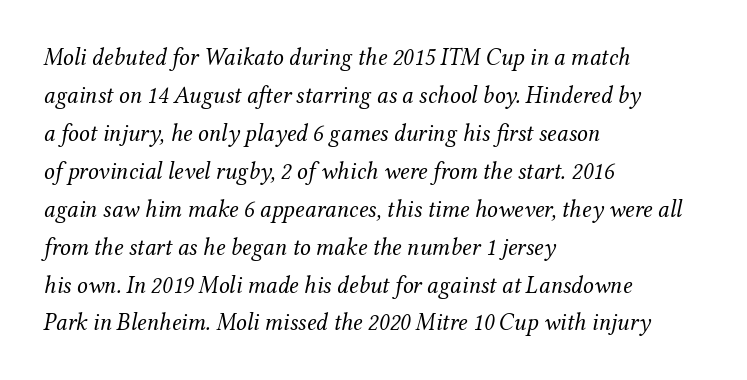
If you measured baseline to baseline, you'd find a middling distance. The weight tops out at a normal text grade. The face used here is rendered with its standard letterfit. A bare baseline throughout the passage.
